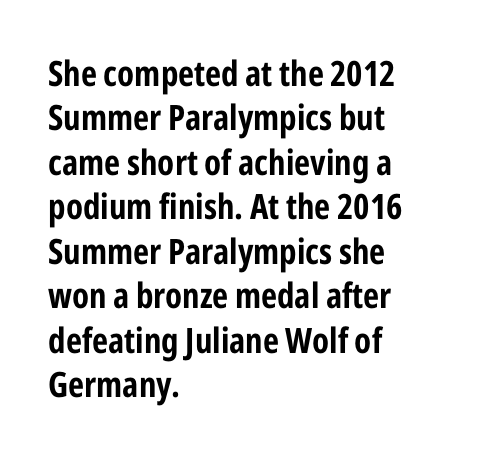
{"serif": "no", "italic": "no", "width": "condensed", "stroke_contrast": "low", "x_height": "medium", "monospaced": "no", "underline": "no", "align": "left", "line_spacing": "normal", "line_spacing_ratio": 1.27, "letter_spacing": "normal", "letter_spacing_em": 0.0, "glyph_px": 35}
